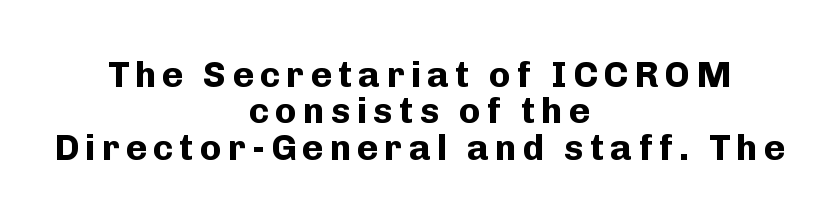
{"serif": "no", "italic": "no", "bold": "yes", "weight": "bold", "width": "normal", "stroke_contrast": "low", "x_height": "medium", "monospaced": "no", "underline": "no", "align": "center", "line_spacing": "tight", "line_spacing_ratio": 1.01, "glyph_px": 36}
